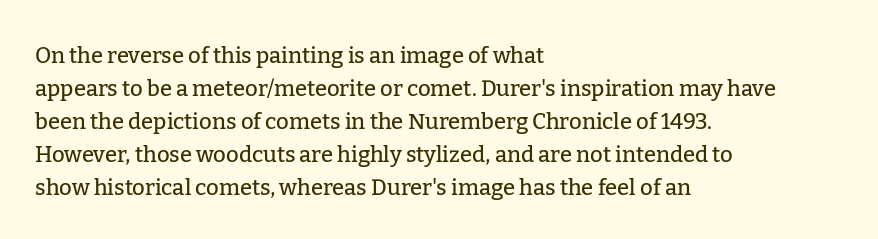
A clean baseline with only descenders dipping below it. Standard letterfit; no display-style spreading of the glyphs. Notice how descenders clear the ascenders below comfortably — that's standard leading. It's the straight-up-and-down kind of type. Does the copy run flush right? No — it runs flush left.
